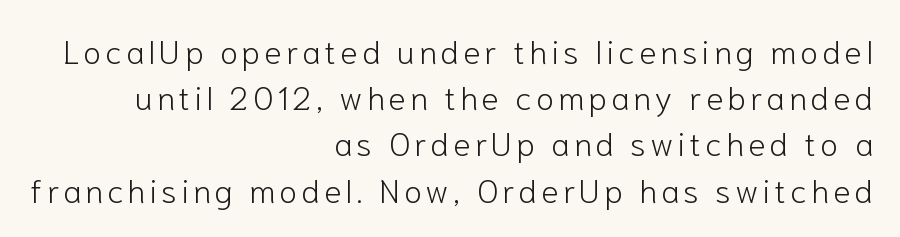
Compared with a flush-left layout, this one pins lines to the opposite, right side. It's the straight-up-and-down kind of type. Rule under the text: the space is simply empty. The face looks like a standard text weight, possibly lighter.
